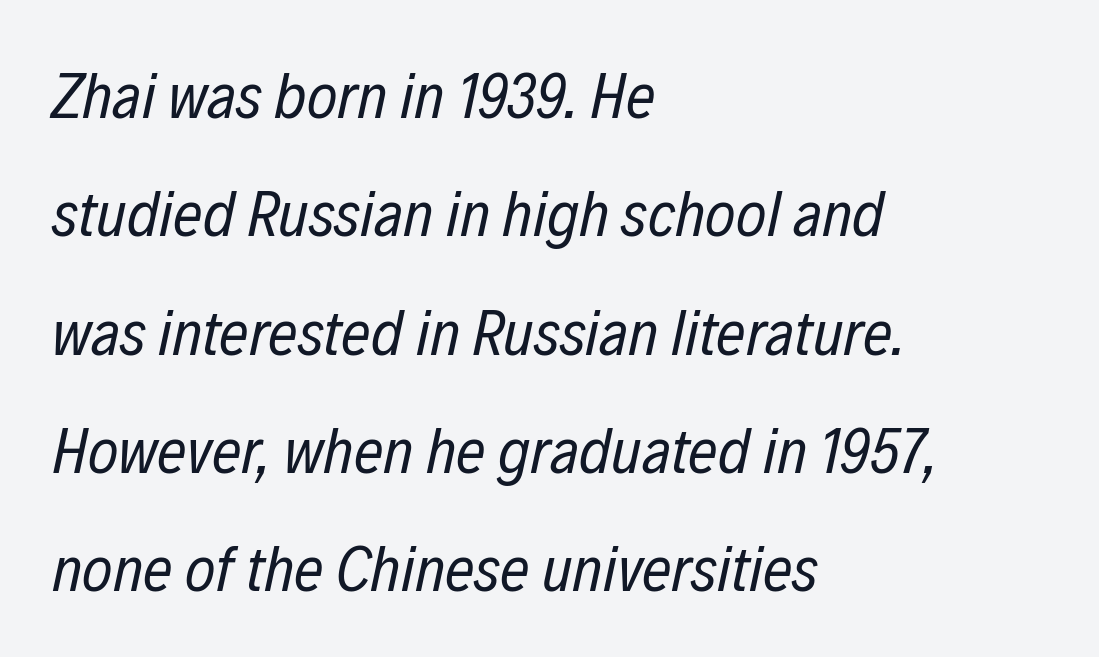
{"italic": "yes", "lean": "right", "slant_degrees": 12, "bold": "no", "weight": "regular", "width": "condensed", "stroke_contrast": "low", "x_height": "medium", "monospaced": "no", "underline": "no", "align": "left", "line_spacing_ratio": 1.82, "letter_spacing": "normal", "letter_spacing_em": 0.0, "glyph_px": 65}
